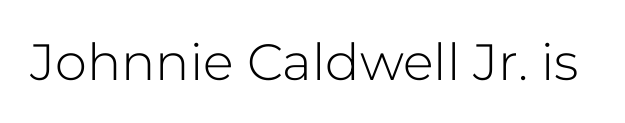
The image shows 51 px light sans-serif type, upright; set normal letter spacing, not underlined; low stroke contrast and a medium x-height.
